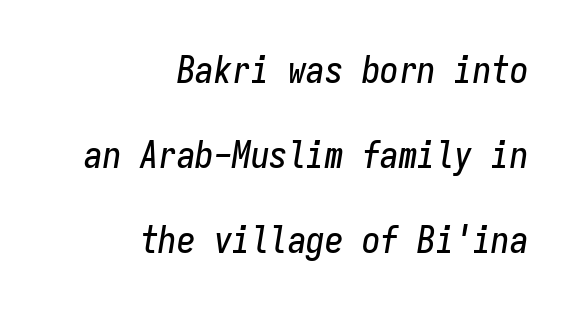
Q: Is the text italic (slanted)? A: Yes, it leans right by about 9 degrees.
Q: Is the text underlined? A: No.
Q: How is the paragraph aligned? A: Right-aligned.
Q: Is the spacing between letters normal or unusually wide? A: Normal.
Q: Is the spacing between lines tight, normal or loose? A: Loose.
Q: Width (condensed, normal, or wide)? A: Condensed.
Q: Stroke contrast? A: Low.
Q: x-height? A: Medium.
Q: Monospaced? A: Yes.
